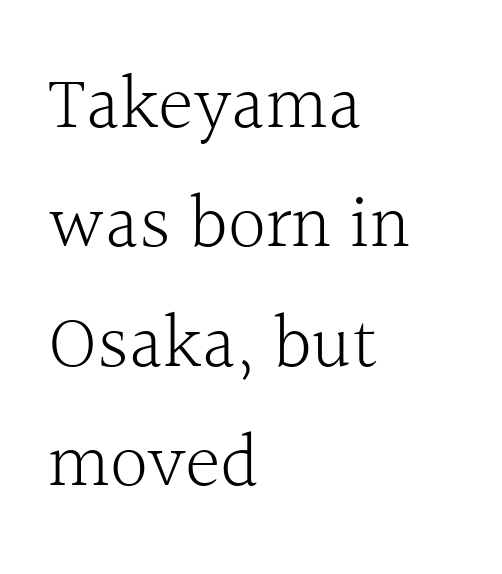
{"serif": "yes", "italic": "no", "bold": "no", "weight": "light", "width": "normal", "x_height": "medium", "monospaced": "no", "underline": "no", "align": "left", "line_spacing": "normal", "line_spacing_ratio": 1.57, "letter_spacing": "normal", "letter_spacing_em": 0.0, "glyph_px": 76}
